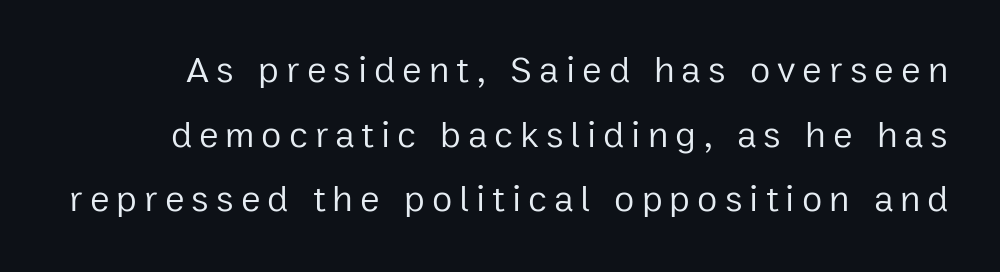
The image shows 37 px regular-weight sans-serif type, upright; set line spacing 1.75x, not underlined; low stroke contrast and a medium x-height.
